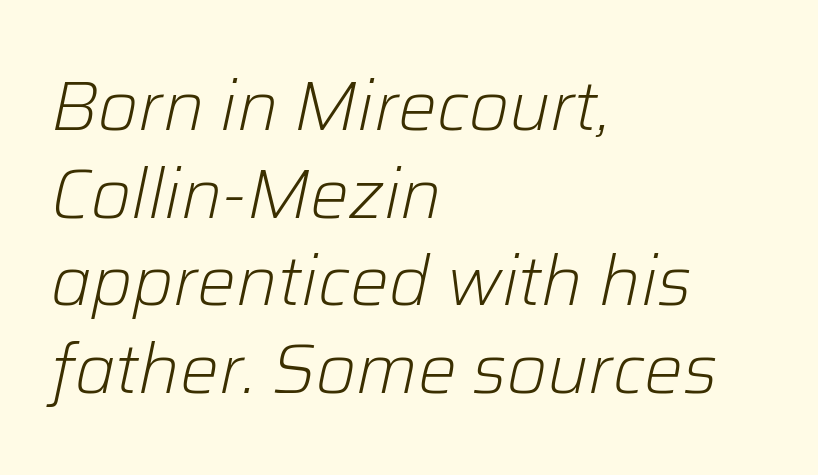
{"italic": "yes", "lean": "right", "slant_degrees": 12, "bold": "no", "weight": "light", "width": "normal", "stroke_contrast": "low", "x_height": "medium", "monospaced": "no", "underline": "no", "align": "left", "line_spacing": "normal", "line_spacing_ratio": 1.27, "letter_spacing": "normal", "letter_spacing_em": 0.0, "glyph_px": 69}
